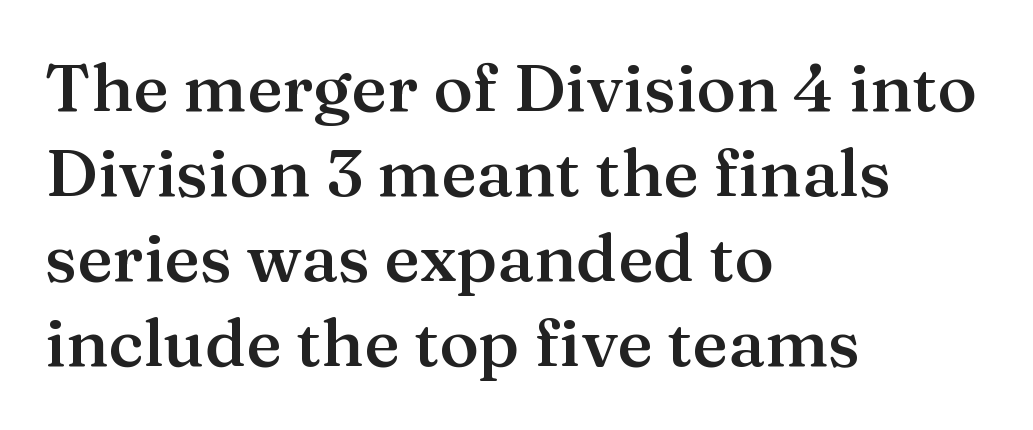
{"serif": "yes", "italic": "no", "bold": "semi", "weight": "semibold", "width": "normal", "stroke_contrast": "medium", "x_height": "medium", "monospaced": "no", "underline": "no", "align": "left", "line_spacing": "normal", "line_spacing_ratio": 1.27, "letter_spacing": "normal", "letter_spacing_em": 0.0, "glyph_px": 67}
